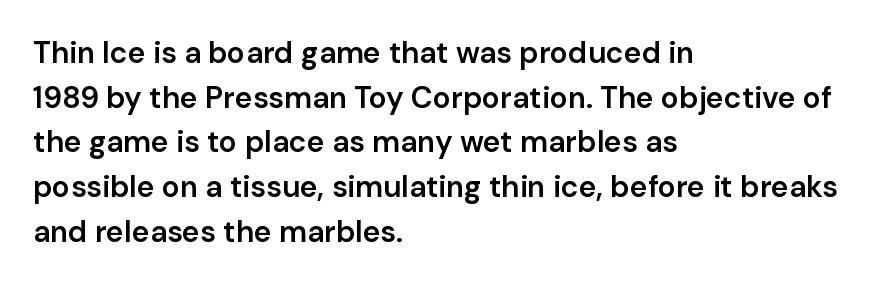
On the weight axis this lands at semibold, roughly 600. This sample keeps an unexceptional amount of space between lines. You could not count columns in this text — the font is proportionally spaced. Words float on clear page, feet unadorned.
